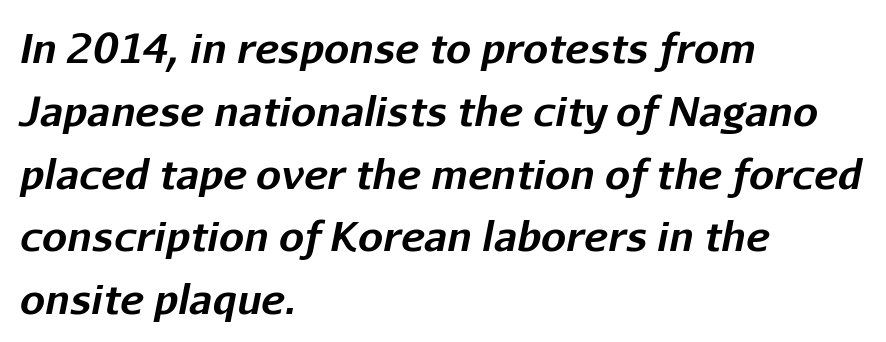
Q: Is the text bold? A: Yes.
Q: Is the text italic (slanted)? A: Yes, it leans right by about 11 degrees.
Q: Is the text underlined? A: No.
Q: How is the paragraph aligned? A: Left-aligned.
Q: Is the spacing between letters normal or unusually wide? A: Normal.
Q: Is the spacing between lines tight, normal or loose? A: Normal.
Q: Width (condensed, normal, or wide)? A: Normal.
Q: Stroke contrast? A: Low.
Q: x-height? A: Medium.
Q: Monospaced? A: No.
